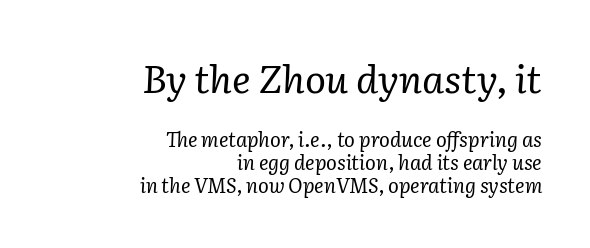
Is this a sans? No — the strokes have serifs. This sample has the flowing, uneven cadence of proportional lettering. Compared with a flush-left layout, this one pins lines to the opposite, right side. Look at the glyph heights: the upper group is clearly the bigger setting. The weight tops out at a normal text grade.
